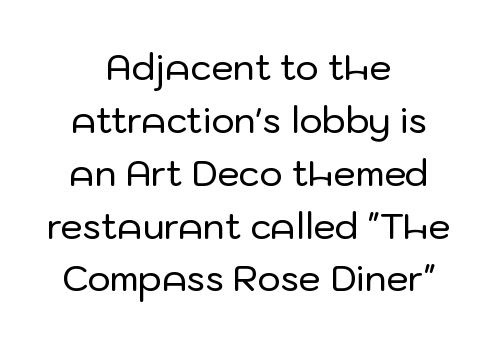
The image shows 35 px sans-serif type, upright; set centered, normal line spacing (1.51x), normal letter spacing, not underlined; low stroke contrast and a medium x-height.
